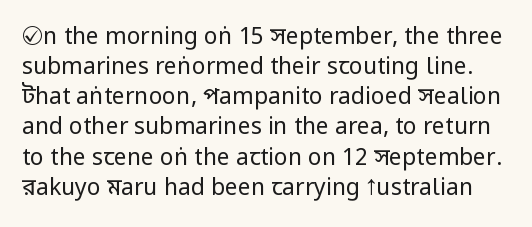
Stems and bowls with no extra thickness — not bold. Vertically, the passage feels balanced, rows spaced as you'd expect. Look at the tracking — it's just the regular setting, nothing added. The words here are not underlined.
